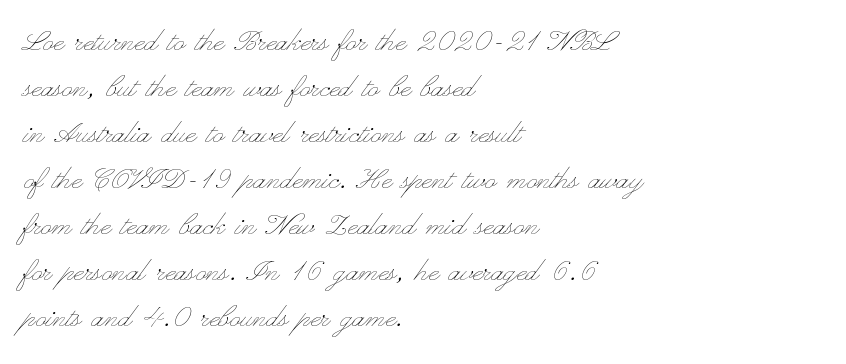
{"bold": "no", "weight": "thin", "width": "wide", "stroke_contrast": "low", "x_height": "small", "monospaced": "no", "underline": "no", "align": "left", "line_spacing": "normal", "line_spacing_ratio": 1.28, "letter_spacing": "normal", "letter_spacing_em": 0.0, "glyph_px": 36}
